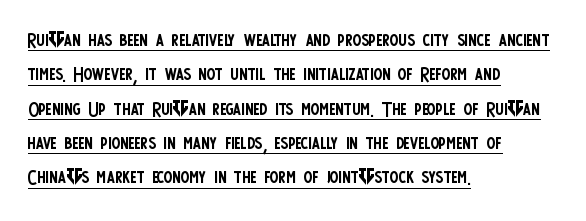
A quiet, ordinary-to-light weight characterises the typeface. Students, observe: this is what conventionally led text looks like. If you drew a line through each stem, it would be perfectly vertical. The ragged edge is on the right, which tells us the setting is flush left.
